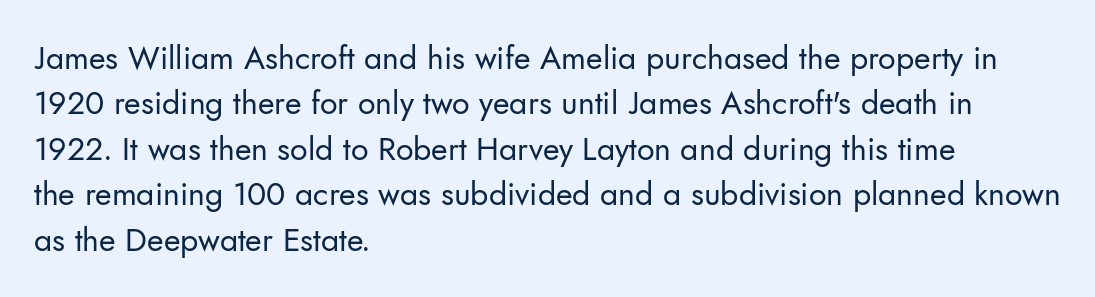
{"serif": "no", "italic": "no", "bold": "no", "weight": "regular", "width": "normal", "stroke_contrast": "low", "x_height": "small", "monospaced": "no", "underline": "no", "align": "left", "line_spacing": "normal", "line_spacing_ratio": 1.42, "letter_spacing": "normal", "letter_spacing_em": 0.0, "glyph_px": 32}
